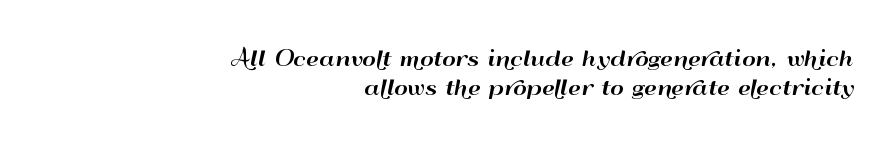
The image shows 21 px text type; set right-aligned, normal line spacing (1.37x), normal letter spacing, not underlined.
